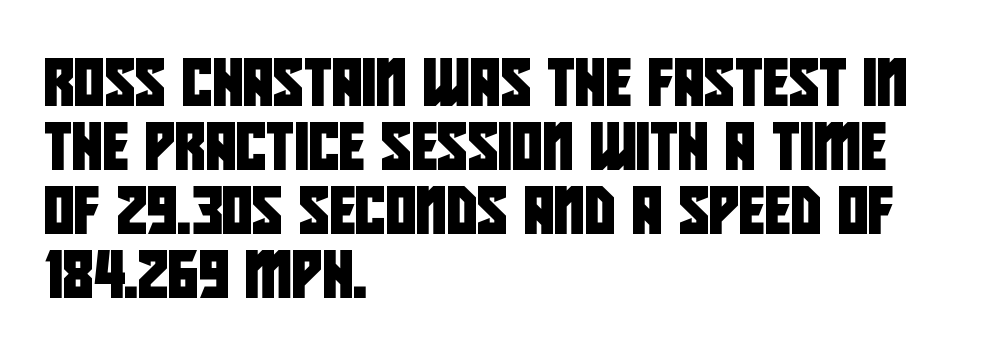
The image shows 47 px condensed sans-serif type; set left-aligned, normal line spacing (1.36x), normal letter spacing, not underlined; low stroke contrast and a large x-height.
